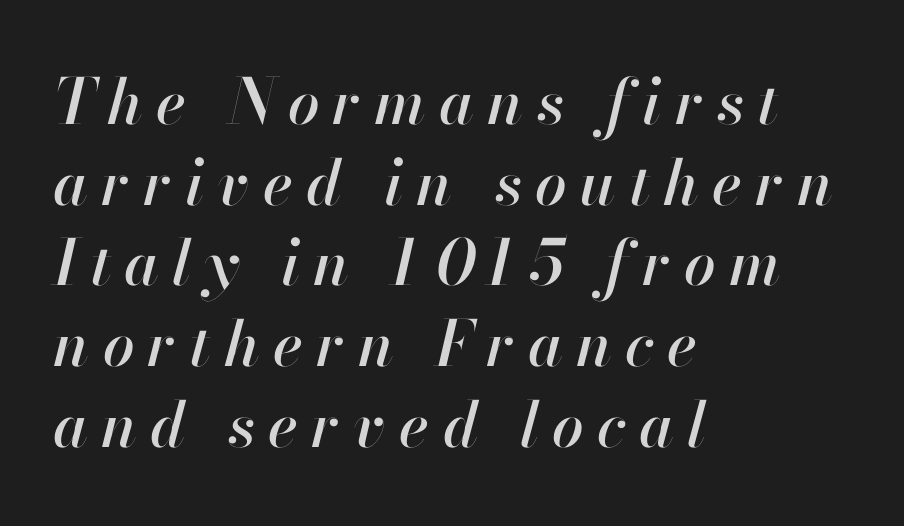
Q: Is the text italic (slanted)? A: Yes, it leans right by about 13 degrees.
Q: Is the text underlined? A: No.
Q: How is the paragraph aligned? A: Left-aligned.
Q: Is the spacing between letters normal or unusually wide? A: Unusually wide.
Q: Is the spacing between lines tight, normal or loose? A: Normal.
Q: Width (condensed, normal, or wide)? A: Normal.
Q: Stroke contrast? A: High.
Q: x-height? A: Small.
Q: Monospaced? A: No.
